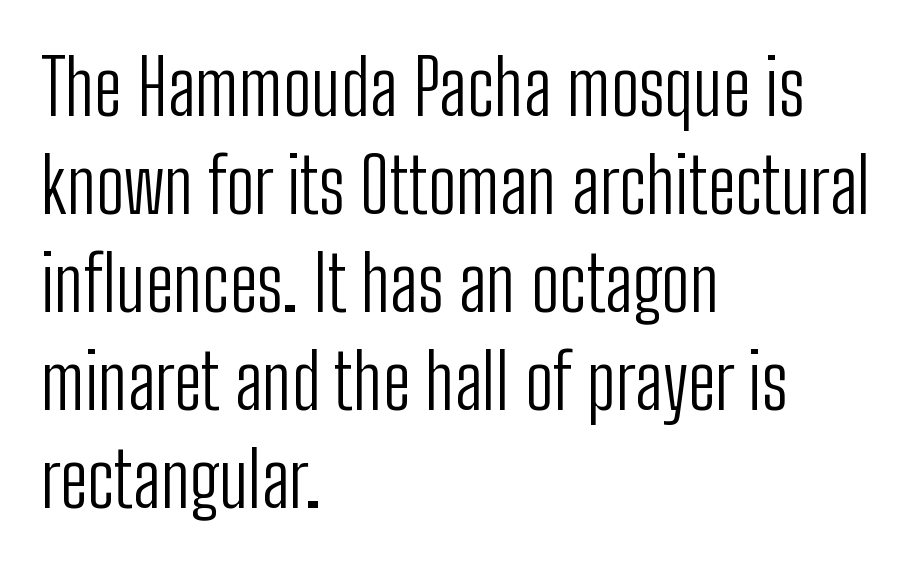
Decoration check: the copy has no underline. Inter-character spacing is left at the font's built-in metrics. Ink coverage per letter is moderate at most. Typeset ragged right — the left edge is the straight one. To sum up the face: it is a sans, with no serifs.
